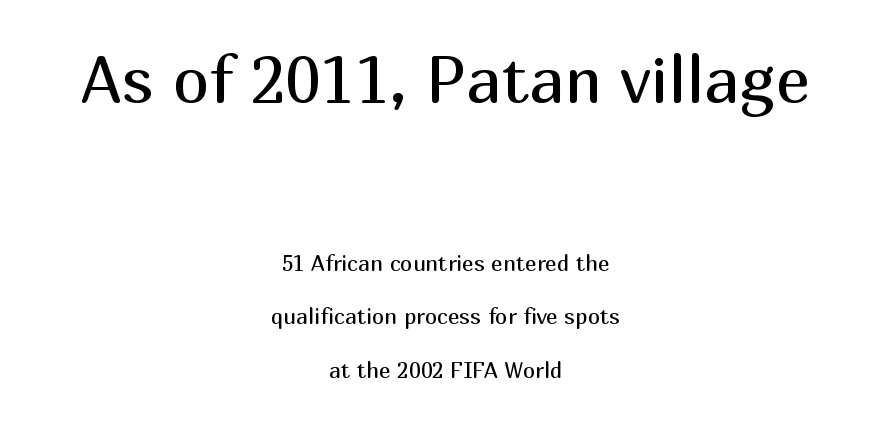
{"serif": "no", "italic": "no", "bold": "no", "weight": "regular", "width": "normal", "stroke_contrast": "medium", "x_height": "medium", "monospaced": "no", "underline": "no", "align": "center", "line_spacing": "loose", "line_spacing_ratio": 2.43, "letter_spacing": "normal", "letter_spacing_em": 0.0, "larger_block": "first", "size_ratio": 2.95, "glyph_px": 65}
